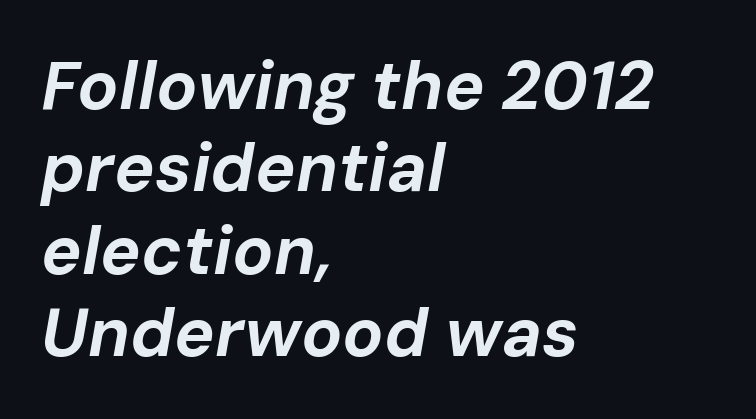
Q: Is the text bold? A: Yes.
Q: Is the text italic (slanted)? A: Yes, it leans right by about 10 degrees.
Q: Is the text underlined? A: No.
Q: How is the paragraph aligned? A: Left-aligned.
Q: Is the spacing between letters normal or unusually wide? A: Normal.
Q: Width (condensed, normal, or wide)? A: Normal.
Q: Stroke contrast? A: Low.
Q: x-height? A: Medium.
Q: Monospaced? A: No.
